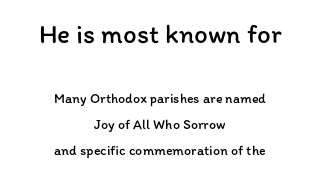
Q: Is the text bold? A: No.
Q: Is the text italic (slanted)? A: No, it is upright.
Q: Is the text underlined? A: No.
Q: How is the paragraph aligned? A: Centered.
Q: Is the spacing between letters normal or unusually wide? A: Normal.
Q: Which block of text is set in a larger size, the first (top) or the second (bottom)? A: The first (top) one.
